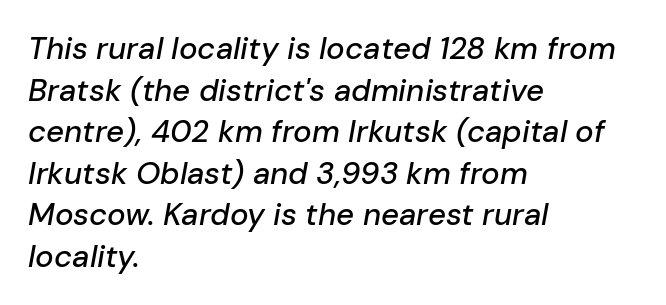
Q: Is the text italic (slanted)? A: Yes, it leans right by about 10 degrees.
Q: Is the text underlined? A: No.
Q: How is the paragraph aligned? A: Left-aligned.
Q: Is the spacing between letters normal or unusually wide? A: Normal.
Q: Is the spacing between lines tight, normal or loose? A: Normal.
Q: Width (condensed, normal, or wide)? A: Normal.
Q: Stroke contrast? A: Low.
Q: x-height? A: Medium.
Q: Monospaced? A: No.
